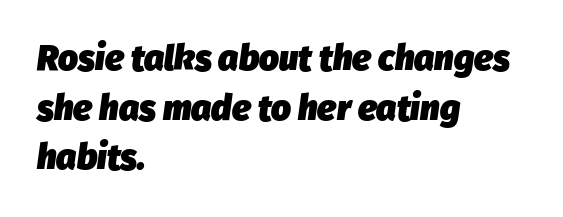
{"italic": "yes", "lean": "right", "slant_degrees": 8, "bold": "yes", "weight": "heavy", "width": "normal", "stroke_contrast": "low", "x_height": "medium", "monospaced": "no", "underline": "no", "align": "left", "line_spacing": "normal", "line_spacing_ratio": 1.42, "letter_spacing": "normal", "letter_spacing_em": 0.0, "glyph_px": 35}
